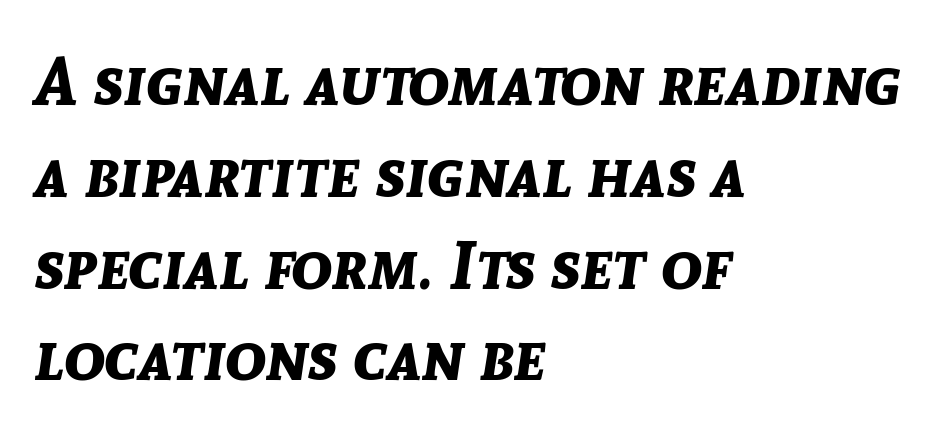
{"italic": "yes", "lean": "right", "slant_degrees": 8, "bold": "yes", "weight": "bold", "width": "normal", "stroke_contrast": "low", "x_height": "medium", "monospaced": "no", "underline": "no", "align": "left", "line_spacing": "normal", "line_spacing_ratio": 1.35, "letter_spacing": "normal", "letter_spacing_em": 0.0, "glyph_px": 68}
